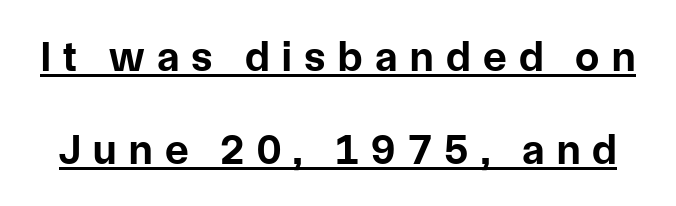
Q: Is the text bold? A: Yes.
Q: Is the text italic (slanted)? A: No, it is upright.
Q: Is the typeface a serif or a sans-serif typeface? A: Sans-serif.
Q: Is the text underlined? A: Yes.
Q: Is the spacing between letters normal or unusually wide? A: Unusually wide.
Q: Is the spacing between lines tight, normal or loose? A: Loose.
Q: Width (condensed, normal, or wide)? A: Normal.
Q: Stroke contrast? A: Low.
Q: x-height? A: Medium.
Q: Monospaced? A: No.
